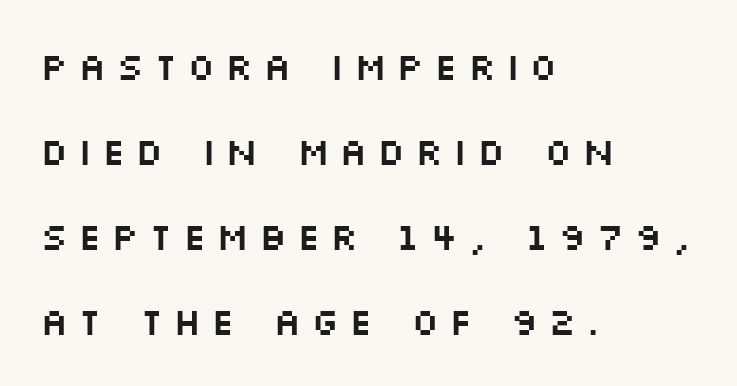
The block of text is sparse from top to bottom, with ample space between rows. The specimen omits any rule beneath the text block's lines. Inter-character spacing is expanded well beyond the font's built-in metrics. The rendering anchors every line to the left-hand side. A typesetter would mark this as roman, not italic.
